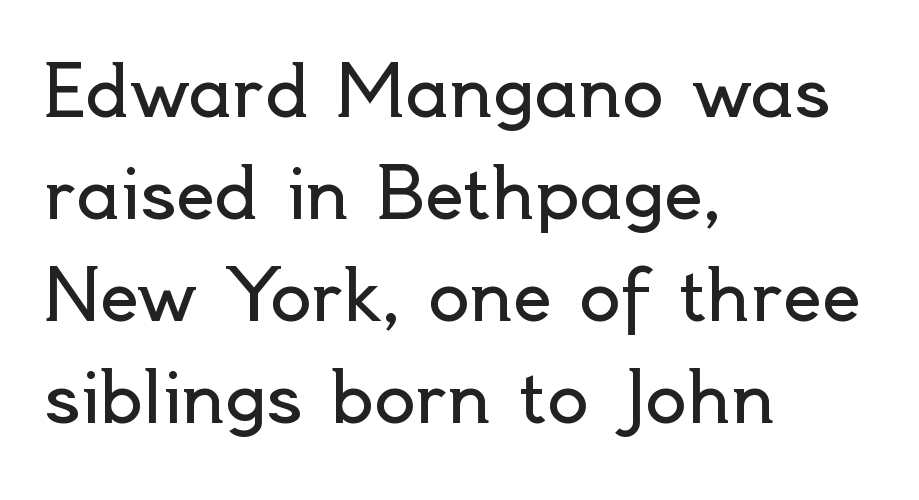
Stem width sits at or under what a default text font uses. One-word summary of the alignment: left. Posture: upright roman. This is sans-serif lettering, the kind often seen on screens and signage.
